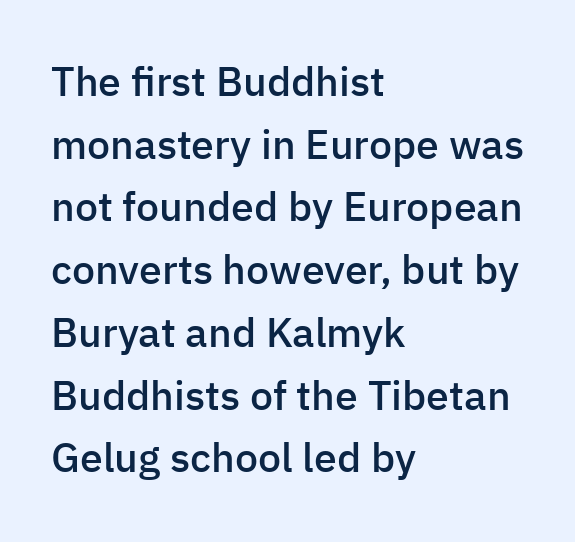
Each word holds together tightly as a unit, with standard inter-letter gaps. Notice how the passage keeps a crisp vertical edge on the left only. Check where the strokes stop: nothing finishes them off — pure sans. A somewhat darkened texture: the type is semibold rather than bold. Upright lettering throughout. The vertical gap from one line to the next is medium.
